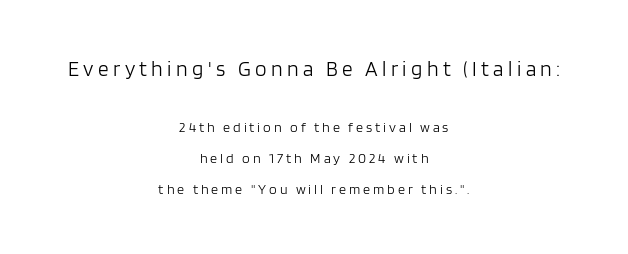
A roman cut, with each character standing at attention. Bigger letters appear in the top chunk; the bottom chunk is reduced. The typesetter chose a symmetrical, centered arrangement here. Letters rest on an invisible, unmarked baseline. You could fit nearly another row in the gap between these rows.
